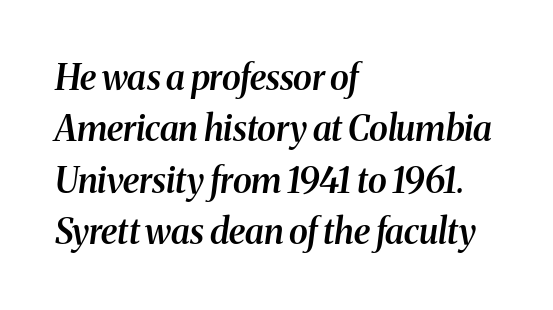
To sum up the face: it has serifs. Designer's note — italics engaged. Notice how descenders clear the ascenders below comfortably — that's standard leading. A clean baseline with only descenders dipping below it. The letters advance in unequal steps, a hallmark of proportional type. These lines keep a tight, regular rhythm from letter to letter.
